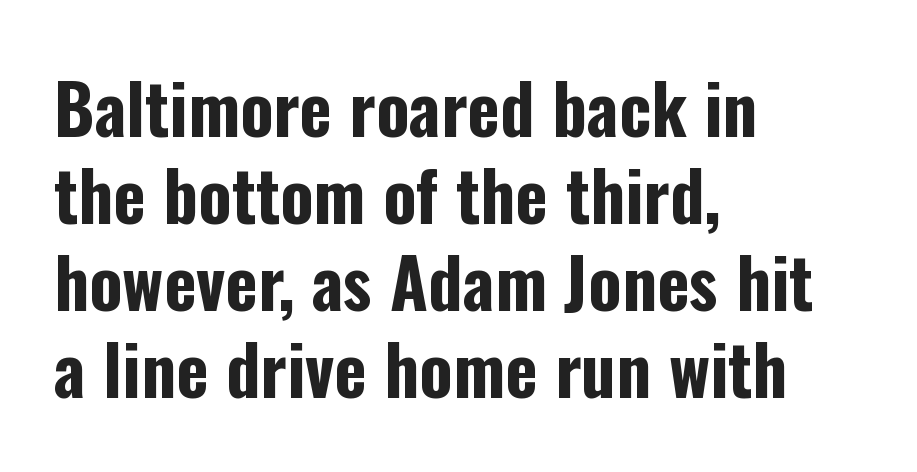
Q: Is the text bold? A: Yes.
Q: Is the text italic (slanted)? A: No, it is upright.
Q: Is the typeface a serif or a sans-serif typeface? A: Sans-serif.
Q: Is the text underlined? A: No.
Q: How is the paragraph aligned? A: Left-aligned.
Q: Is the spacing between letters normal or unusually wide? A: Normal.
Q: Is the spacing between lines tight, normal or loose? A: Normal.
Q: Width (condensed, normal, or wide)? A: Condensed.
Q: Stroke contrast? A: Low.
Q: x-height? A: Medium.
Q: Monospaced? A: No.
